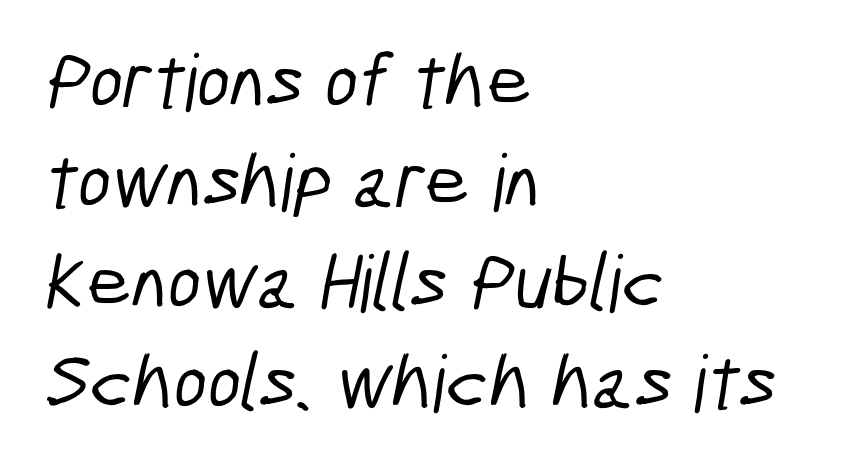
Q: Is the typeface a serif or a sans-serif typeface? A: Sans-serif.
Q: Is the text underlined? A: No.
Q: How is the paragraph aligned? A: Left-aligned.
Q: Is the spacing between letters normal or unusually wide? A: Normal.
Q: Is the spacing between lines tight, normal or loose? A: Normal.
Q: Width (condensed, normal, or wide)? A: Condensed.
Q: Stroke contrast? A: Low.
Q: x-height? A: Medium.
Q: Monospaced? A: No.
